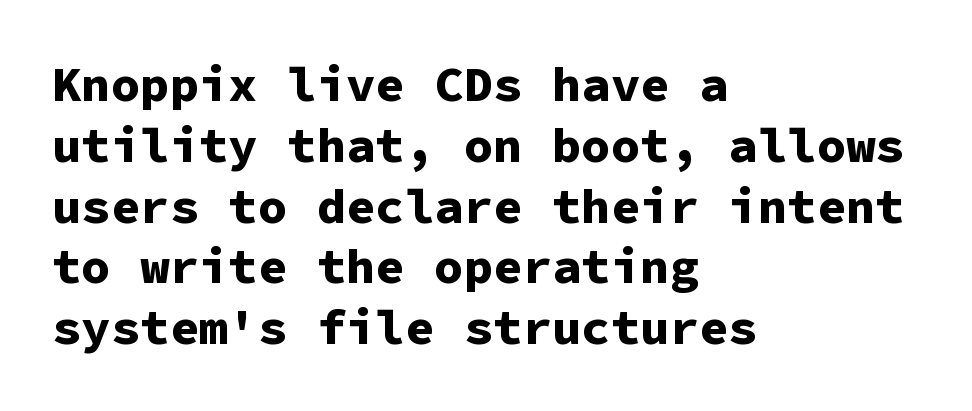
Regarding serifs, this sample does without them. The lettering holds an erect, upright posture throughout. Lines of text with bare space underneath. Fixed-width glyphs throughout — classic coding-font behaviour.
